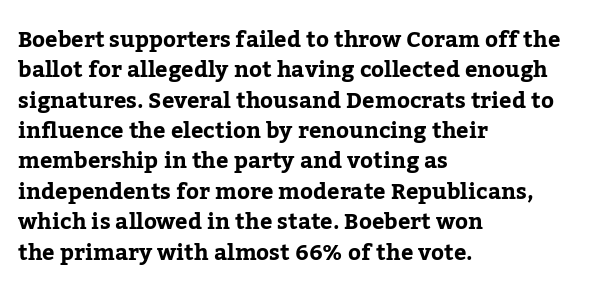
{"italic": "no", "bold": "yes", "underline": "no", "align": "left", "line_spacing": "normal", "line_spacing_ratio": 1.38, "letter_spacing": "normal", "letter_spacing_em": 0.0, "glyph_px": 22}
